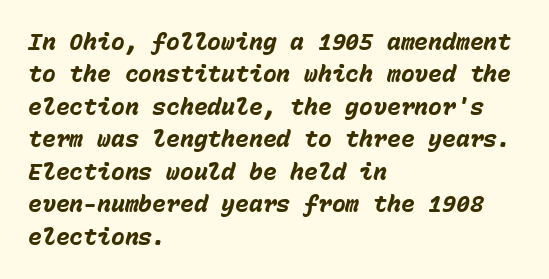
Q: Is the text bold? A: Yes.
Q: Is the text italic (slanted)? A: Yes, it leans right by about 15 degrees.
Q: Is the text underlined? A: No.
Q: How is the paragraph aligned? A: Left-aligned.
Q: Is the spacing between letters normal or unusually wide? A: Normal.
Q: Is the spacing between lines tight, normal or loose? A: Normal.
